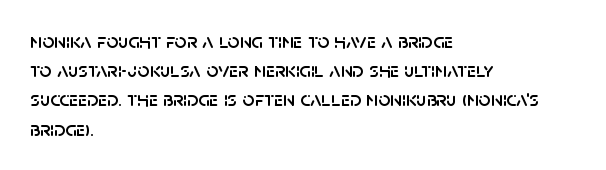
{"italic": "no", "underline": "no", "align": "left", "line_spacing": "normal", "line_spacing_ratio": 1.39, "letter_spacing": "normal", "letter_spacing_em": 0.0, "glyph_px": 21}
